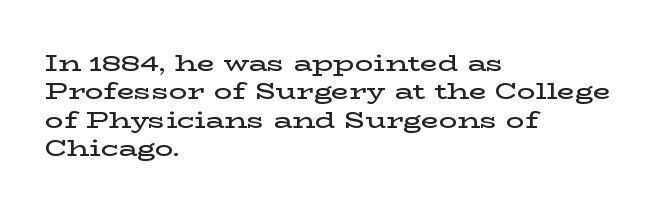
The image shows 23 px text type, upright; set left-aligned, line spacing 1.23x, normal letter spacing, not underlined.
